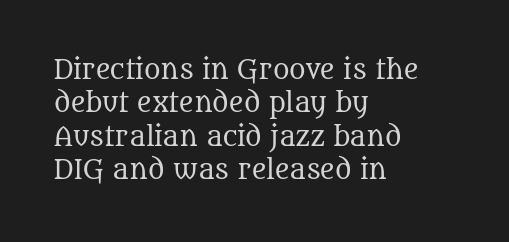
{"italic": "no", "bold": "no", "underline": "no", "align": "left", "line_spacing": "normal", "line_spacing_ratio": 1.34, "letter_spacing": "normal", "letter_spacing_em": 0.0, "glyph_px": 25}
